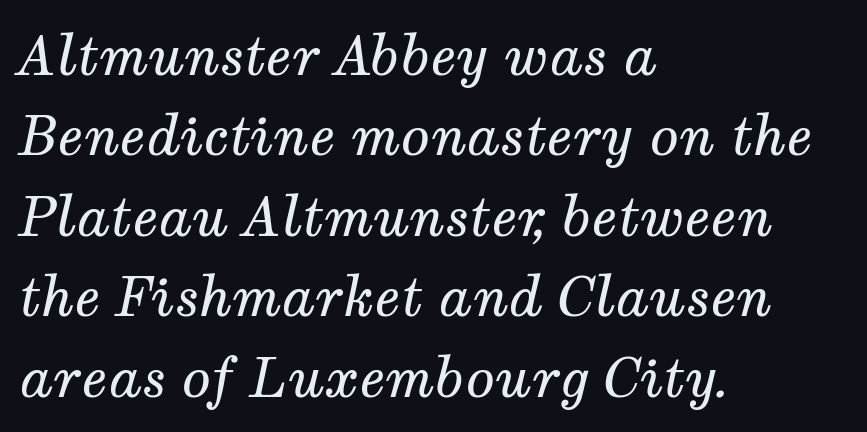
Underline: absent. Serif or sans? Serif — the stroke terminals have little feet. Which margin do the lines hug? The left one — the right edge is uneven. Looks like regular typesetting: each glyph gets only the width it needs. Unbolded letterforms with no extra heft. Emphasis-style slanted type is in use.
